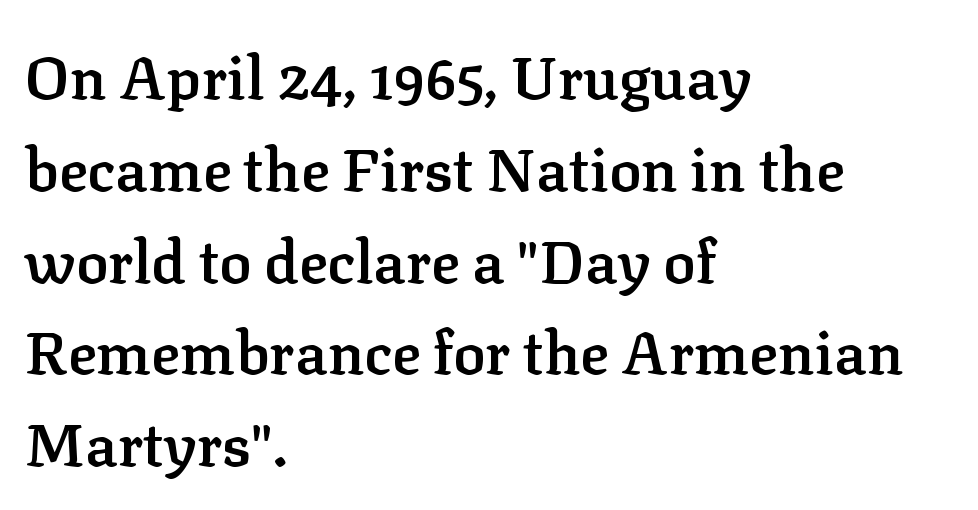
The line texture is even and compact thanks to regular tracking. These words are printed semibold, heavier than regular yet not bold. Think of a printed novel: that variable character pitch is what you see here. The passage shown is not underscored anywhere. Typographically, this falls in the serif category.
